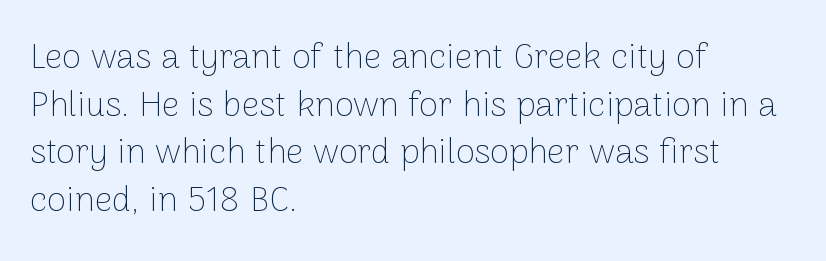
{"serif": "no", "italic": "no", "bold": "no", "weight": "thin", "width": "normal", "stroke_contrast": "low", "x_height": "medium", "monospaced": "no", "underline": "no", "align": "left", "line_spacing": "normal", "line_spacing_ratio": 1.36, "letter_spacing": "normal", "letter_spacing_em": 0.0, "glyph_px": 35}
